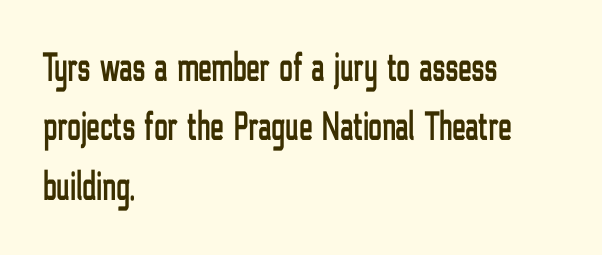
If you drew a ruler down the left edge, every line would touch it. Posture: straight, roman, zero tilt. Baseline-to-baseline distance is the conventional proportion of letter height. The characters display no serif detailing; their extremities are plain. The letters advance in unequal steps, a hallmark of proportional type. A bare baseline throughout the passage.
